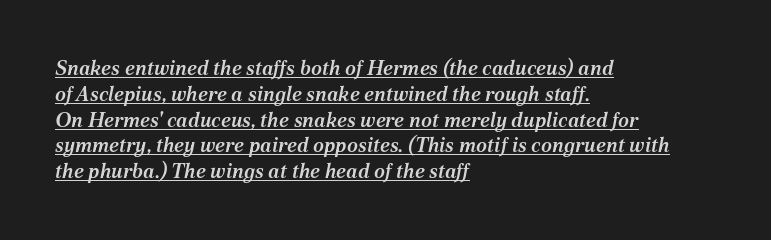
Q: Is the text bold? A: Semi-bold.
Q: Is the text italic (slanted)? A: Yes, it leans right by about 12 degrees.
Q: Is the text underlined? A: Yes.
Q: How is the paragraph aligned? A: Left-aligned.
Q: Is the spacing between letters normal or unusually wide? A: Normal.
Q: Is the spacing between lines tight, normal or loose? A: Normal.
